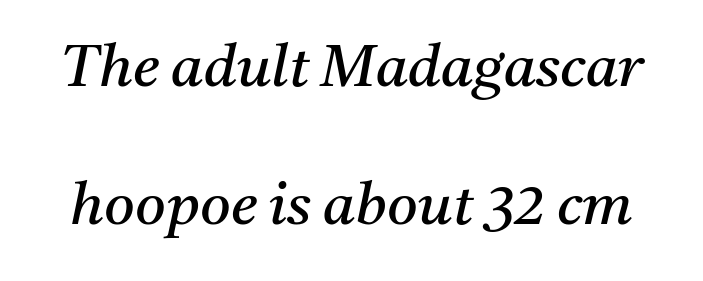
The rendering uses natural spacing where letterforms have individual widths. Regarding serifs, this sample has them. Quick note: interline space is abundant. Every character sits at an angle, as italics do.
